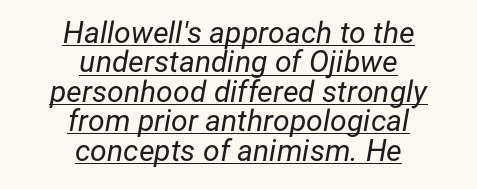
{"italic": "yes", "lean": "right", "slant_degrees": 12, "bold": "no", "weight": "regular", "width": "normal", "stroke_contrast": "low", "x_height": "medium", "monospaced": "no", "underline": "yes", "align": "center", "line_spacing": "tight", "line_spacing_ratio": 0.98, "letter_spacing": "normal", "letter_spacing_em": 0.0, "glyph_px": 30}
